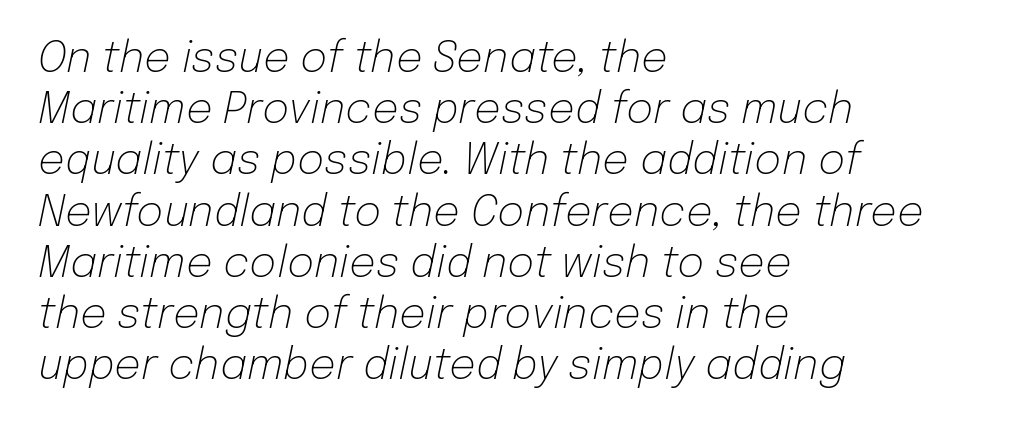
The passage shown is not underscored anywhere. All the whitespace from short lines collects on the right. This sample uses an oblique cut, with every glyph tilted off the vertical. Heft: none added — not bold. Tracking value appears to be zero — textbook default spacing. Spacing verdict: proportional, widths tailored to each character.
